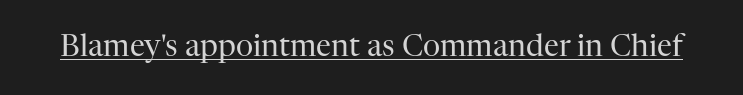
{"serif": "yes", "italic": "no", "bold": "no", "weight": "regular", "width": "normal", "stroke_contrast": "high", "x_height": "medium", "monospaced": "no", "underline": "yes", "letter_spacing": "normal", "letter_spacing_em": 0.0, "glyph_px": 30}
